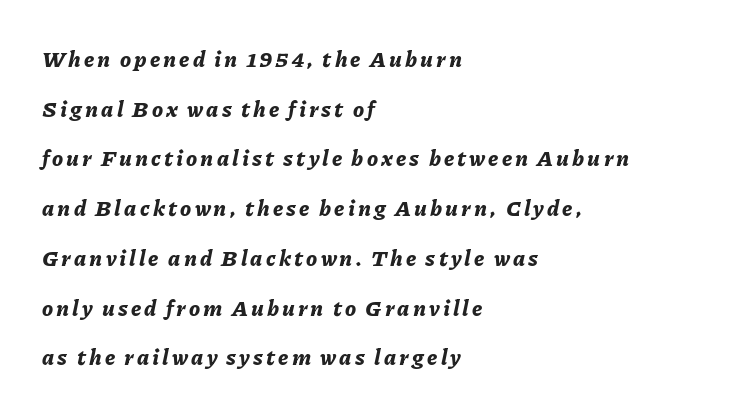
The image shows 22 px bold type, italic (leaning right); set left-aligned, loose line spacing (2.26x), not underlined.
